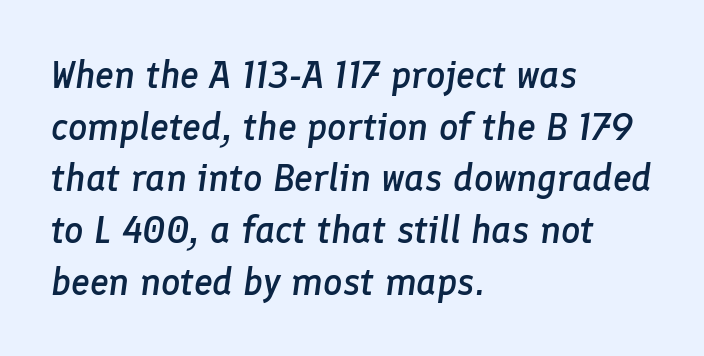
The image shows 38 px semibold type, italic (leaning right); set left-aligned, normal line spacing (1.36x), normal letter spacing, not underlined; low stroke contrast and a medium x-height.
